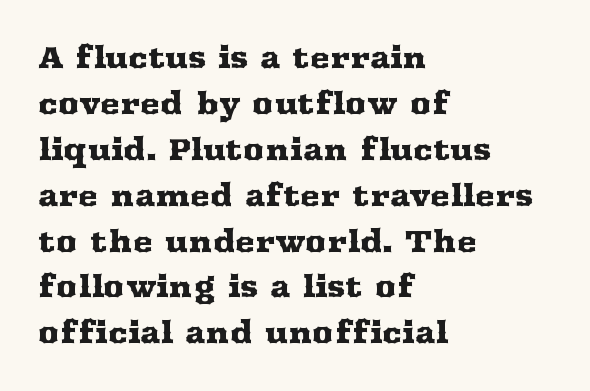
The image shows 30 px wide serif type, upright; set left-aligned, normal line spacing (1.53x), normal letter spacing, not underlined; medium stroke contrast and a medium x-height.
